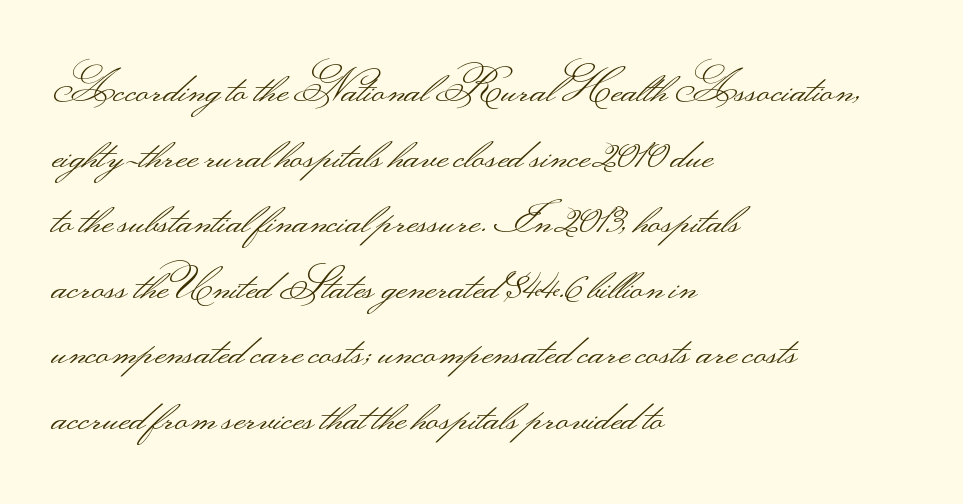
Q: Is the text bold? A: No.
Q: Is the text italic (slanted)? A: Yes.
Q: Is the typeface a serif or a sans-serif typeface? A: Sans-serif.
Q: Is the text underlined? A: No.
Q: How is the paragraph aligned? A: Left-aligned.
Q: Is the spacing between letters normal or unusually wide? A: Normal.
Q: Is the spacing between lines tight, normal or loose? A: Normal.
Q: Width (condensed, normal, or wide)? A: Wide.
Q: Stroke contrast? A: Medium.
Q: Monospaced? A: No.
